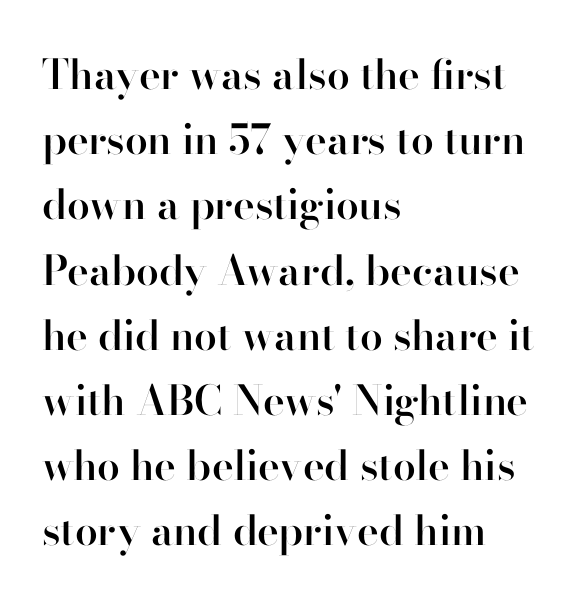
This rendering uses left alignment, leaving the right contour irregular. Slightly chunky letters — semibold, I'd say, not full bold. This is roman type, the default non-slanted kind. Spacing verdict: proportional, widths tailored to each character. Vertical spacing — default. Check where the strokes stop: nothing finishes them off — pure sans.
